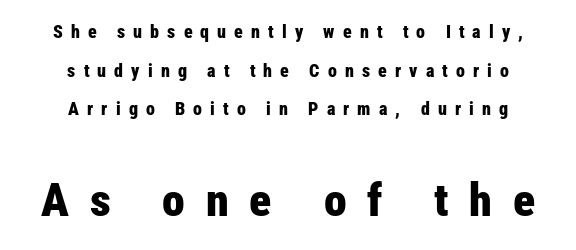
The image shows 46 px bold, condensed sans-serif type, upright; set centered, loose line spacing (2.14x), unusually wide letter spacing (+0.45 em), not underlined; the second (bottom) block is 2.56x larger; low stroke contrast and a medium x-height.
